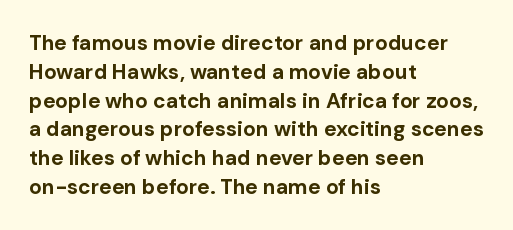
Q: Is the text bold? A: Yes.
Q: Is the text italic (slanted)? A: No, it is upright.
Q: Is the text underlined? A: No.
Q: How is the paragraph aligned? A: Left-aligned.
Q: Is the spacing between letters normal or unusually wide? A: Normal.
Q: Is the spacing between lines tight, normal or loose? A: Normal.
